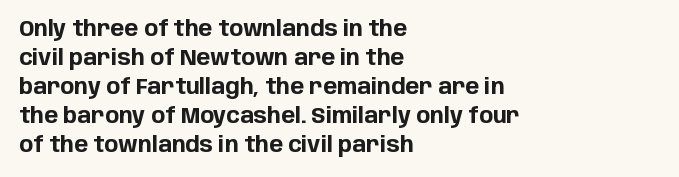
The image shows 21 px bold type, upright; set left-aligned, normal line spacing (1.38x), normal letter spacing, not underlined.
